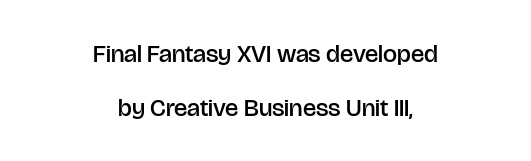
The image shows 25 px text type, upright; set centered, loose line spacing (2.16x), normal letter spacing, not underlined.
